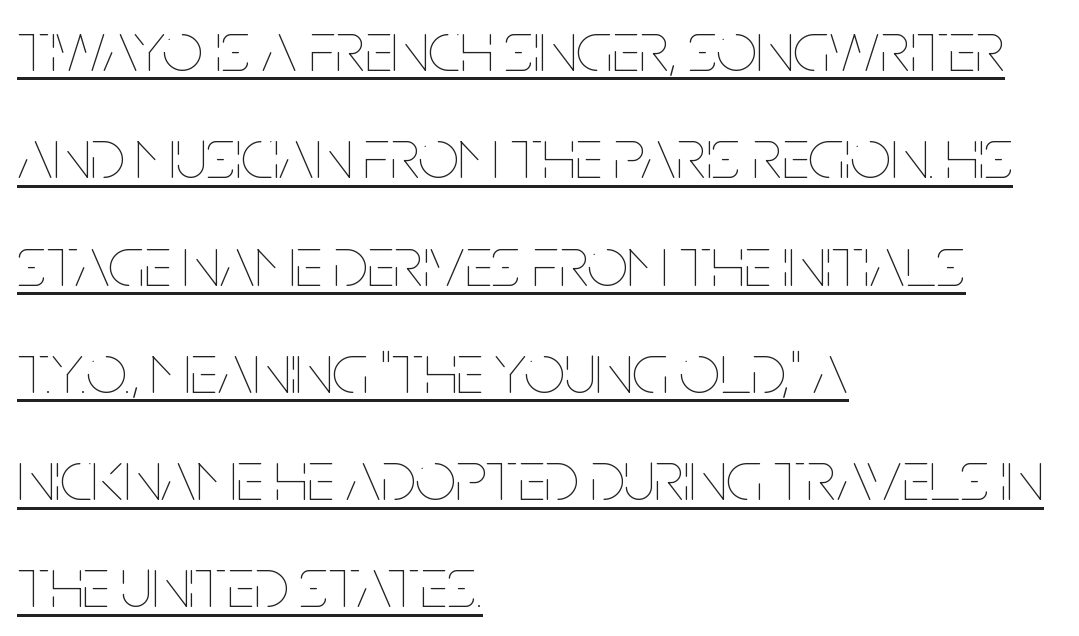
Q: Is the text bold? A: No.
Q: Is the text italic (slanted)? A: No, it is upright.
Q: Is the text underlined? A: Yes.
Q: How is the paragraph aligned? A: Left-aligned.
Q: Is the spacing between letters normal or unusually wide? A: Normal.
Q: Is the spacing between lines tight, normal or loose? A: Normal.
Q: Width (condensed, normal, or wide)? A: Condensed.
Q: Stroke contrast? A: Low.
Q: x-height? A: Large.
Q: Monospaced? A: No.
